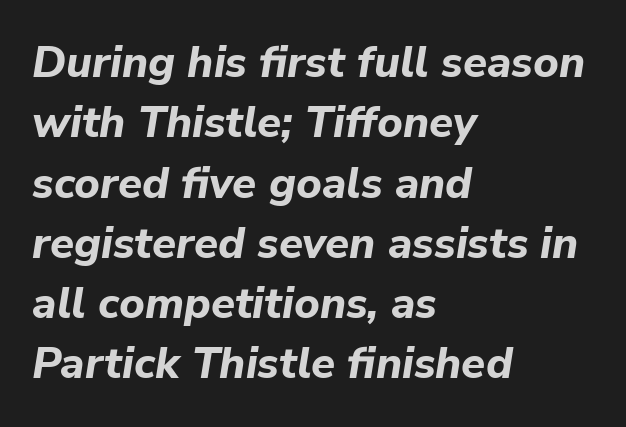
Is this a fixed-width face? No — the glyphs have proportional, varying widths. The paragraph shown leans on its left margin. The lettering tilts uniformly, giving the passage an italic look. Leading: standard. A full-strength bold gives these letters their thick strokes.
